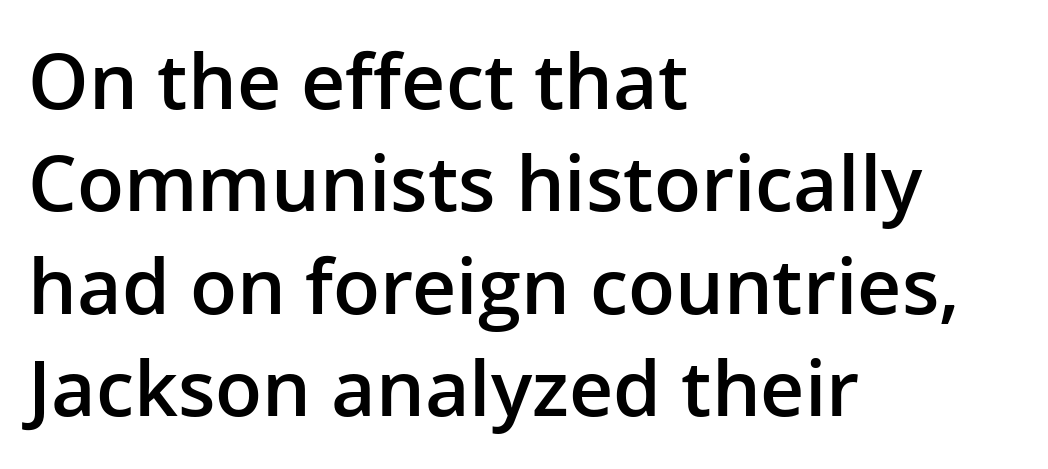
{"serif": "no", "italic": "no", "bold": "semi", "weight": "semibold", "width": "normal", "stroke_contrast": "low", "x_height": "medium", "monospaced": "no", "underline": "no", "align": "left", "line_spacing": "normal", "line_spacing_ratio": 1.33, "letter_spacing": "normal", "letter_spacing_em": 0.0, "glyph_px": 77}
